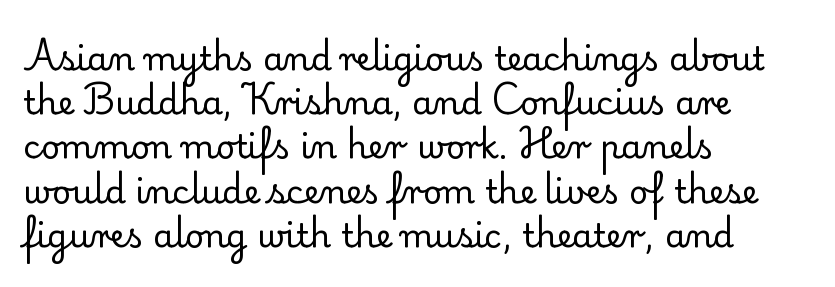
The image shows 33 px regular-weight serif type, upright; set left-aligned, normal line spacing (1.34x), normal letter spacing, not underlined; low stroke contrast and a small x-height.
